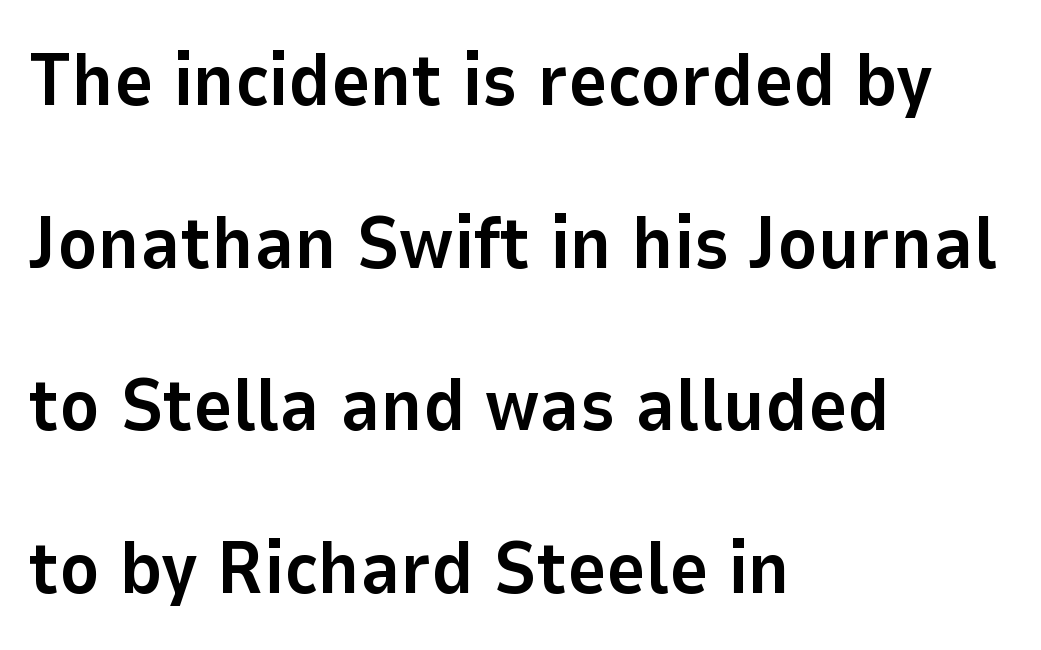
The specimen reads as upright at a glance. Regarding serifs, this sample does without them. Students, observe: this is what heavily led, spacious text looks like. Look at the tracking — it's just the regular setting, nothing added.
